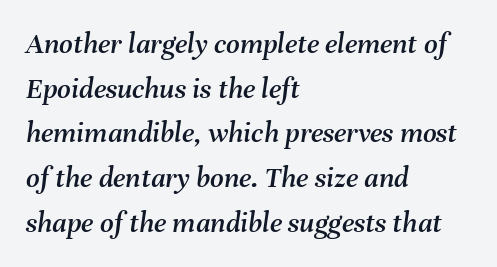
Q: Is the text italic (slanted)? A: Yes, it leans right by about 8 degrees.
Q: Is the text underlined? A: No.
Q: How is the paragraph aligned? A: Left-aligned.
Q: Is the spacing between letters normal or unusually wide? A: Normal.
Q: Is the spacing between lines tight, normal or loose? A: Normal.
Q: Width (condensed, normal, or wide)? A: Normal.
Q: Stroke contrast? A: Medium.
Q: x-height? A: Medium.
Q: Monospaced? A: No.
